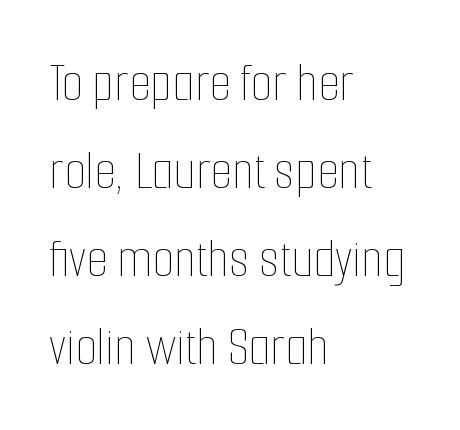
The image shows 56 px thin, condensed type, upright; set left-aligned, normal line spacing (1.57x), normal letter spacing, not underlined; low stroke contrast and a medium x-height.
